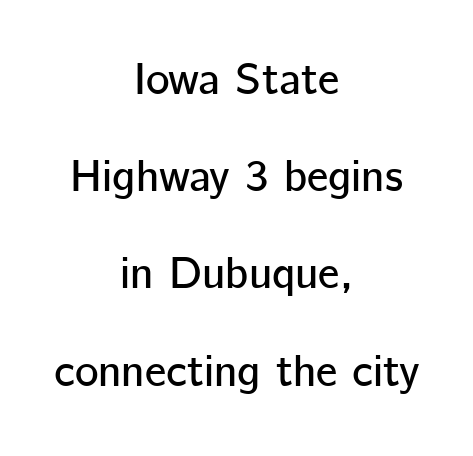
{"serif": "no", "italic": "no", "width": "normal", "stroke_contrast": "low", "x_height": "medium", "monospaced": "no", "underline": "no", "align": "center", "line_spacing": "loose", "line_spacing_ratio": 2.16, "letter_spacing": "normal", "letter_spacing_em": 0.0, "glyph_px": 45}
